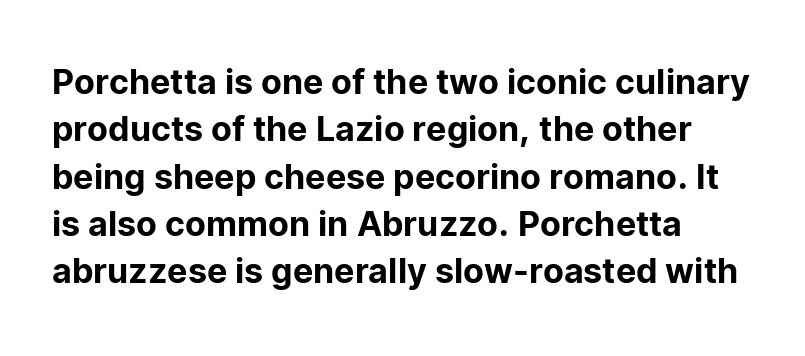
Notice how descenders clear the ascenders below comfortably — that's standard leading. Italic: no, the glyphs are upright roman. The face used here is proportionally spaced, like ordinary book or web type. Look at the tracking — it's just the regular setting, nothing added.
